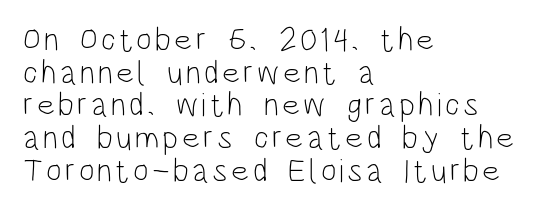
{"serif": "no", "italic": "no", "bold": "no", "weight": "light", "width": "condensed", "stroke_contrast": "low", "x_height": "large", "monospaced": "no", "underline": "no", "align": "left", "line_spacing": "tight", "line_spacing_ratio": 0.99, "glyph_px": 33}
